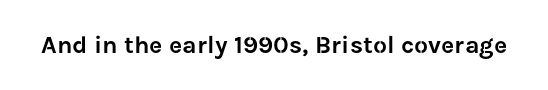
If you drew a line through each stem, it would be perfectly vertical. Characters follow at the spacing the type designer built in. The words here are not underlined.
